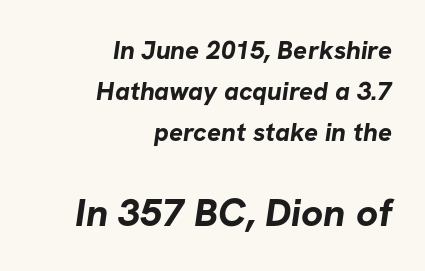
{"serif": "no", "bold": "yes", "weight": "bold", "width": "normal", "stroke_contrast": "low", "x_height": "medium", "monospaced": "no", "underline": "no", "align": "right", "line_spacing": "normal", "line_spacing_ratio": 1.57, "letter_spacing": "normal", "letter_spacing_em": 0.0, "larger_block": "second", "size_ratio": 1.5, "glyph_px": 39}
